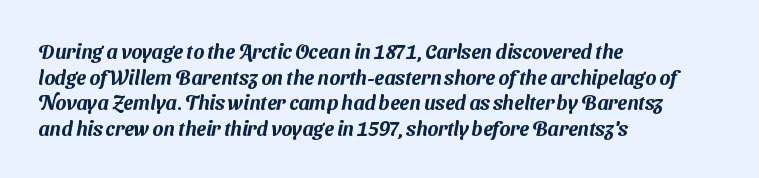
Q: Is the text underlined? A: No.
Q: How is the paragraph aligned? A: Left-aligned.
Q: Is the spacing between letters normal or unusually wide? A: Normal.
Q: Is the spacing between lines tight, normal or loose? A: Normal.
